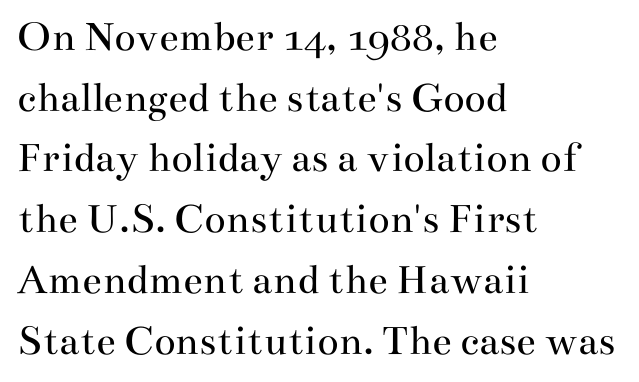
Q: Is the text bold? A: No.
Q: Is the text italic (slanted)? A: No, it is upright.
Q: Is the typeface a serif or a sans-serif typeface? A: Serif.
Q: Is the text underlined? A: No.
Q: How is the paragraph aligned? A: Left-aligned.
Q: Is the spacing between letters normal or unusually wide? A: Normal.
Q: Is the spacing between lines tight, normal or loose? A: Normal.
Q: Width (condensed, normal, or wide)? A: Wide.
Q: Stroke contrast? A: Medium.
Q: x-height? A: Small.
Q: Monospaced? A: No.
